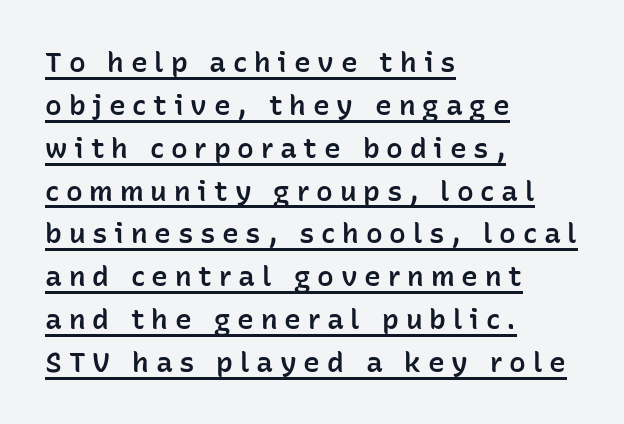
Q: Is the text bold? A: Semi-bold.
Q: Is the text italic (slanted)? A: No, it is upright.
Q: Is the typeface a serif or a sans-serif typeface? A: Sans-serif.
Q: Is the text underlined? A: Yes.
Q: How is the paragraph aligned? A: Left-aligned.
Q: Is the spacing between letters normal or unusually wide? A: Unusually wide.
Q: Is the spacing between lines tight, normal or loose? A: Normal.
Q: Width (condensed, normal, or wide)? A: Normal.
Q: Stroke contrast? A: Low.
Q: x-height? A: Medium.
Q: Monospaced? A: No.
